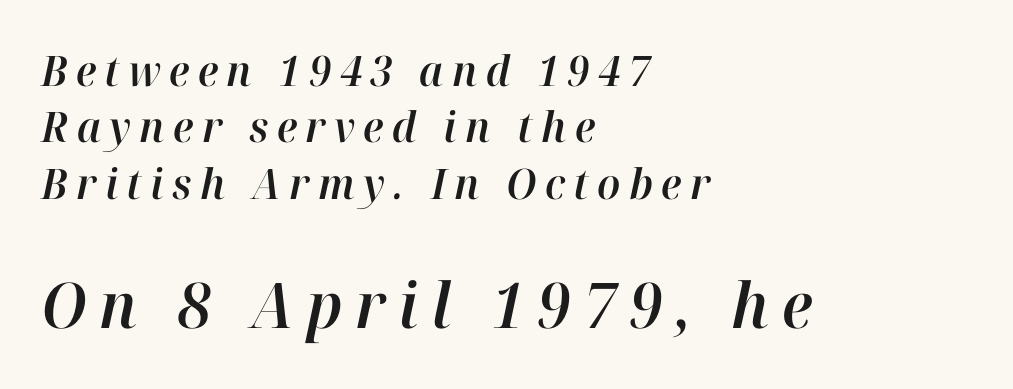
You get the small type first, then a jump to larger type. Words appear elongated and porous because spacing is wide. Glance below the letters and you will spot only blank space. The whole block is typeset with a tilt.
